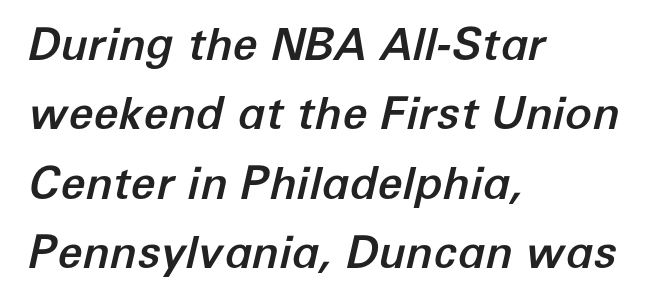
The image shows 45 px text type, italic (leaning right); set left-aligned, normal line spacing (1.54x), normal letter spacing, not underlined; low stroke contrast and a medium x-height.
